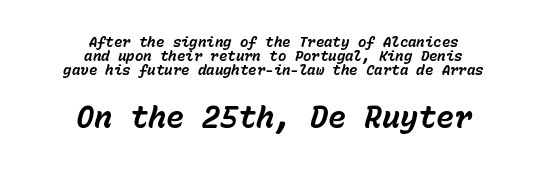
The image shows 30 px bold type, italic (leaning right), monospaced; set centered, tight line spacing (1.0x), normal letter spacing, not underlined; the second (bottom) block is 2.14x larger; low stroke contrast and a medium x-height.
